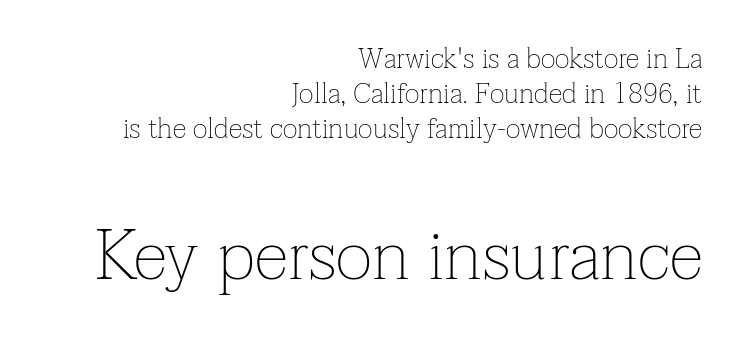
Stroke thickness stays within the range of a standard reading face or lighter. These lines are set flush right with a ragged left edge. Do the characters align in a grid? No, the font is proportional. Character size in the trailing block exceeds that of the leading block. The font family rendered here belongs to the serif group.
